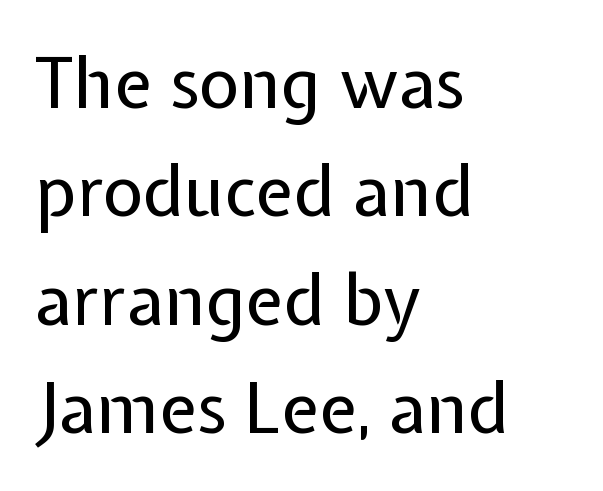
Is there much room between lines? A standard amount, neither cramped nor airy. The characters display no serif detailing; their extremities are plain. Layout note: lines flush left. Clear beneath every line of the passage. The line texture is even and compact thanks to regular tracking. Stems here are at most as thick as an everyday book face.
